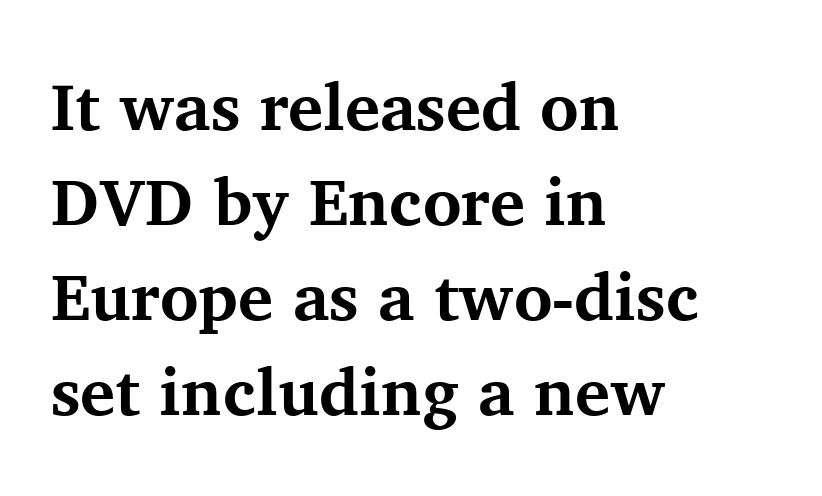
{"serif": "yes", "italic": "no", "bold": "yes", "weight": "bold", "width": "normal", "stroke_contrast": "medium", "x_height": "medium", "monospaced": "no", "underline": "no", "align": "left", "line_spacing": "normal", "line_spacing_ratio": 1.44, "letter_spacing": "normal", "letter_spacing_em": 0.0, "glyph_px": 66}
